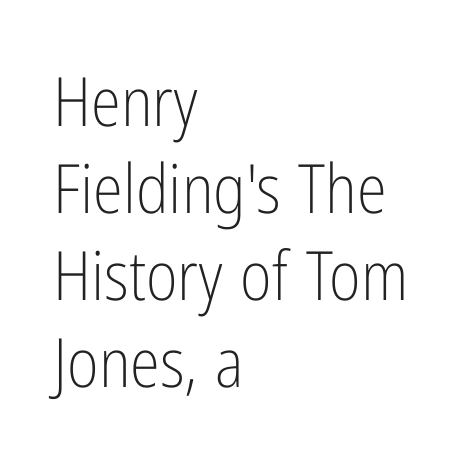
{"serif": "no", "italic": "no", "bold": "no", "weight": "light", "width": "condensed", "stroke_contrast": "low", "x_height": "medium", "monospaced": "no", "underline": "no", "align": "left", "line_spacing": "normal", "line_spacing_ratio": 1.28, "letter_spacing": "normal", "letter_spacing_em": 0.0, "glyph_px": 68}
